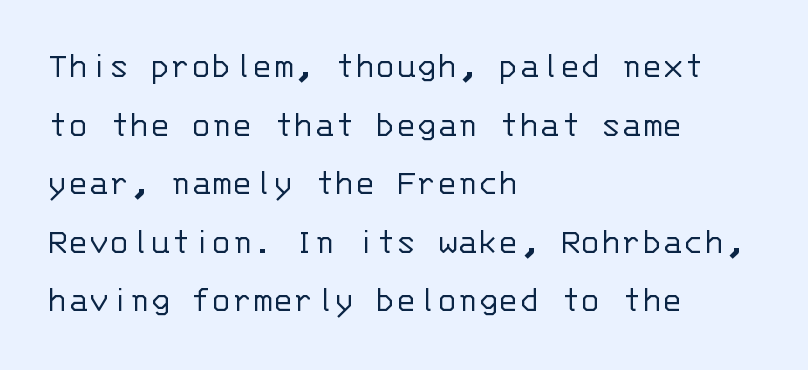
{"serif": "no", "italic": "no", "bold": "no", "weight": "light", "width": "normal", "stroke_contrast": "low", "x_height": "large", "monospaced": "yes", "underline": "no", "align": "left", "line_spacing": "normal", "line_spacing_ratio": 1.54, "letter_spacing": "normal", "letter_spacing_em": 0.0, "glyph_px": 38}
